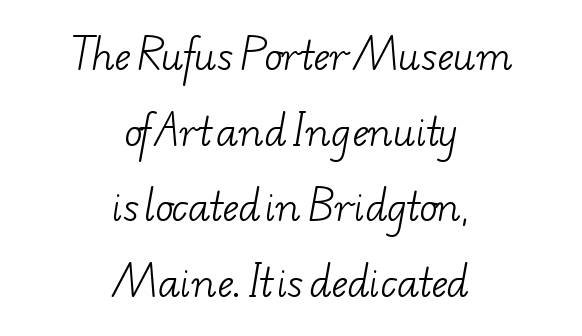
{"serif": "yes", "bold": "no", "weight": "light", "width": "wide", "stroke_contrast": "low", "x_height": "small", "monospaced": "no", "underline": "no", "align": "center", "line_spacing": "loose", "line_spacing_ratio": 1.99, "letter_spacing": "normal", "letter_spacing_em": 0.0, "glyph_px": 38}
